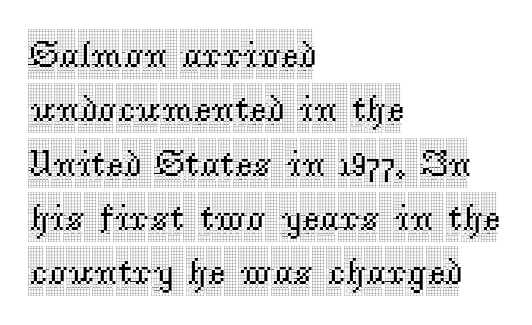
Is there any slant? The stems are plumb. If you drew a ruler down the left edge, every line would touch it. A typesetter would call this leading conventional body-copy spacing. Old-style or modern, the face here clearly has serifs. Character widths vary here, with narrow letters taking less room than wide ones.
